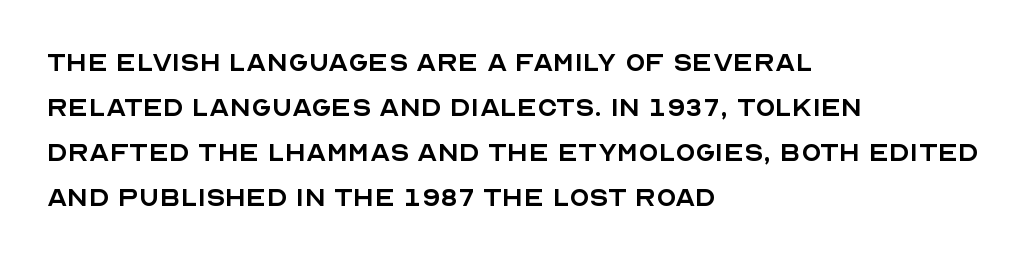
Q: Is the text bold? A: No.
Q: Is the text italic (slanted)? A: No, it is upright.
Q: Is the typeface a serif or a sans-serif typeface? A: Sans-serif.
Q: Is the text underlined? A: No.
Q: How is the paragraph aligned? A: Left-aligned.
Q: Is the spacing between letters normal or unusually wide? A: Normal.
Q: Is the spacing between lines tight, normal or loose? A: Normal.
Q: Width (condensed, normal, or wide)? A: Normal.
Q: x-height? A: Large.
Q: Monospaced? A: No.
